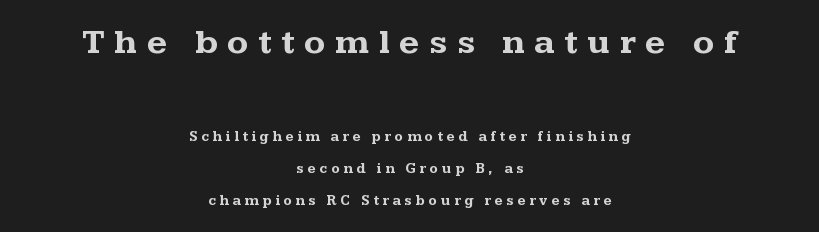
Q: Is the text bold? A: Yes.
Q: Is the text italic (slanted)? A: No, it is upright.
Q: Is the typeface a serif or a sans-serif typeface? A: Serif.
Q: Is the text underlined? A: No.
Q: How is the paragraph aligned? A: Centered.
Q: Is the spacing between letters normal or unusually wide? A: Unusually wide.
Q: Is the spacing between lines tight, normal or loose? A: Loose.
Q: Which block of text is set in a larger size, the first (top) or the second (bottom)? A: The first (top) one.
Q: Width (condensed, normal, or wide)? A: Wide.
Q: Stroke contrast? A: Medium.
Q: x-height? A: Medium.
Q: Monospaced? A: No.
